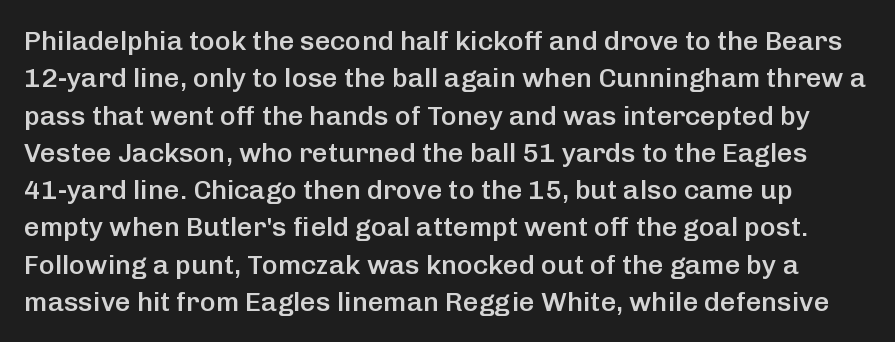
{"italic": "no", "bold": "semi", "underline": "no", "line_spacing": "normal", "line_spacing_ratio": 1.38, "letter_spacing": "normal", "letter_spacing_em": 0.0, "glyph_px": 27}
